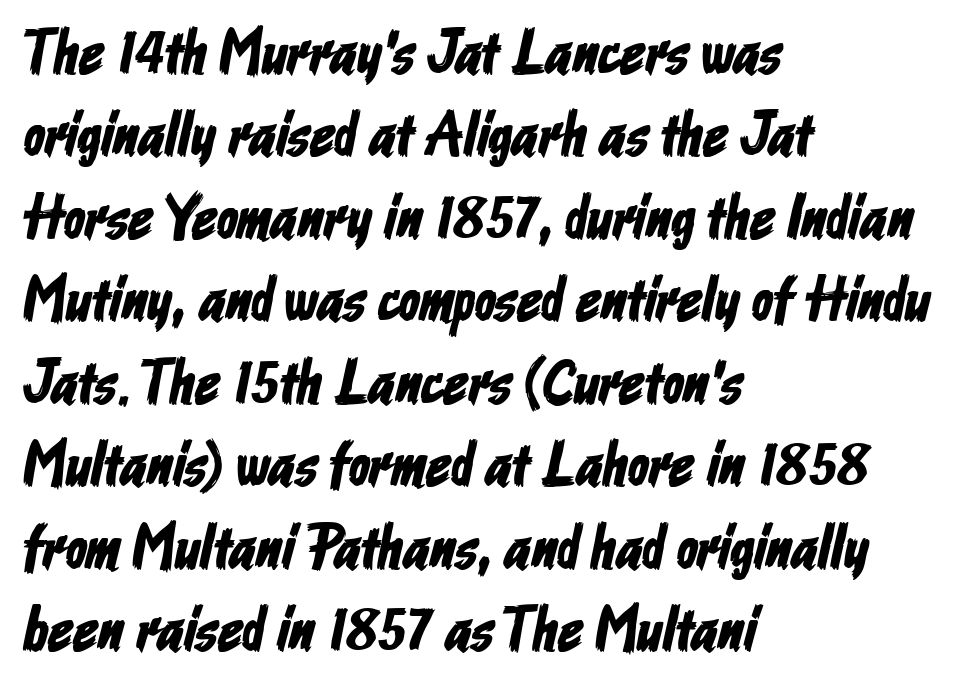
The image shows 62 px condensed sans-serif type; set left-aligned, normal line spacing (1.33x), normal letter spacing, not underlined; low stroke contrast and a medium x-height.
